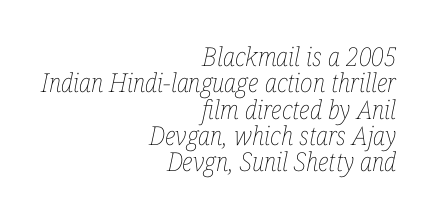
Q: Is the text bold? A: No.
Q: Is the text italic (slanted)? A: Yes, it leans right by about 12 degrees.
Q: Is the text underlined? A: No.
Q: How is the paragraph aligned? A: Right-aligned.
Q: Is the spacing between letters normal or unusually wide? A: Normal.
Q: Is the spacing between lines tight, normal or loose? A: Tight.
